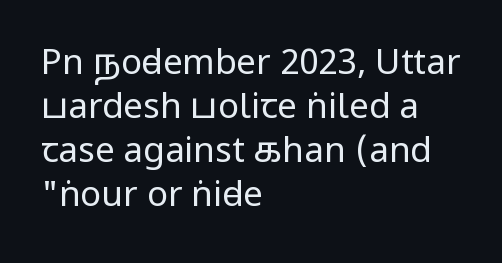
Caption: multi-line text, flush left, ragged right. Look at the bottom of the vertical strokes: they stop flat, with no serifs. Each row of text sits above clean, open space. The vertical gap from one line to the next is medium. The lettering stays uniformly vertical, giving the passage a roman look.
